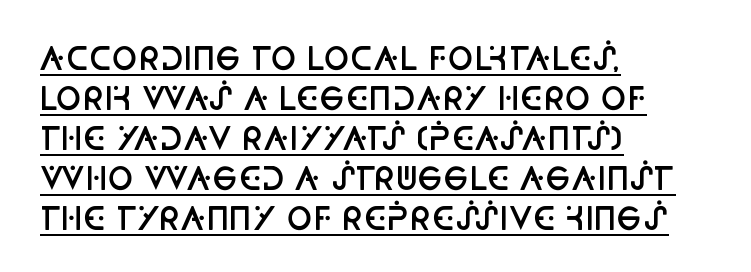
The image shows 31 px semibold, condensed sans-serif type, upright; set left-aligned, normal line spacing (1.29x), normal letter spacing, underlined; low stroke contrast and a large x-height.
